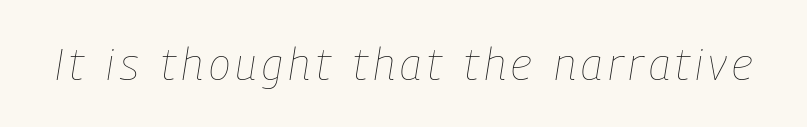
The image shows 45 px thin, condensed type, italic (leaning right); set not underlined; low stroke contrast and a medium x-height.
